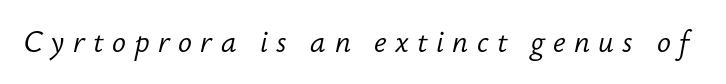
The image shows 29 px light type, italic (leaning right); set unusually wide letter spacing (+0.29 em), not underlined; low stroke contrast and a small x-height.
